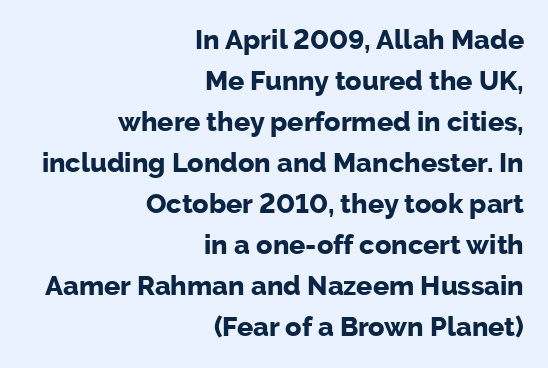
Q: Is the text bold? A: Yes.
Q: Is the text italic (slanted)? A: No, it is upright.
Q: Is the text underlined? A: No.
Q: How is the paragraph aligned? A: Right-aligned.
Q: Is the spacing between letters normal or unusually wide? A: Normal.
Q: Is the spacing between lines tight, normal or loose? A: Normal.
